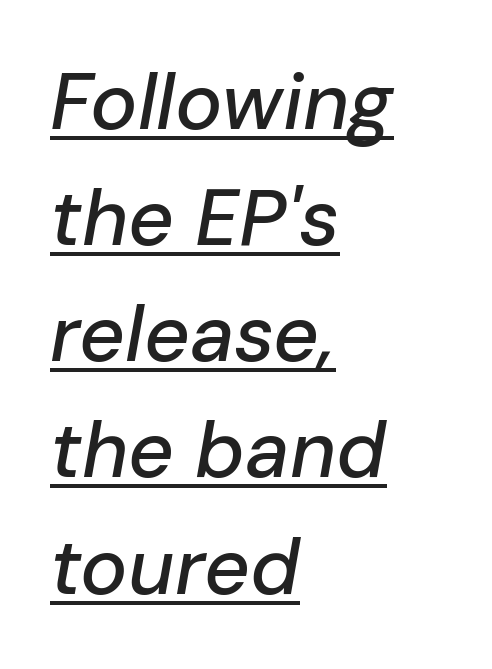
Q: Is the text italic (slanted)? A: Yes, it leans right by about 10 degrees.
Q: Is the text underlined? A: Yes.
Q: How is the paragraph aligned? A: Left-aligned.
Q: Is the spacing between letters normal or unusually wide? A: Normal.
Q: Is the spacing between lines tight, normal or loose? A: Normal.
Q: Width (condensed, normal, or wide)? A: Normal.
Q: Stroke contrast? A: Low.
Q: x-height? A: Medium.
Q: Monospaced? A: No.
